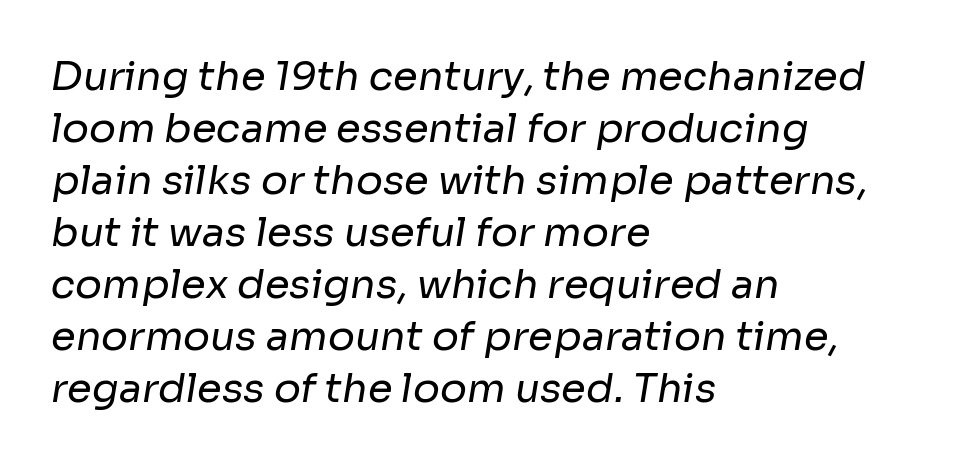
Bare-footed words on every line. Nope, no serifs anywhere on these letters. The typeface has the unassuming heft of standard copy or less. Nobody touched the tracking dial on this one. Each new line begins a customary step beneath the previous one. A classic flush-left, rag-right setting is used for this passage.
